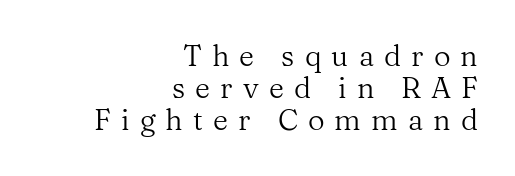
{"serif": "yes", "italic": "no", "bold": "no", "weight": "regular", "width": "normal", "stroke_contrast": "medium", "x_height": "medium", "monospaced": "no", "underline": "no", "align": "right", "line_spacing": "tight", "line_spacing_ratio": 1.11, "letter_spacing": "wide", "letter_spacing_em": 0.35, "glyph_px": 29}
